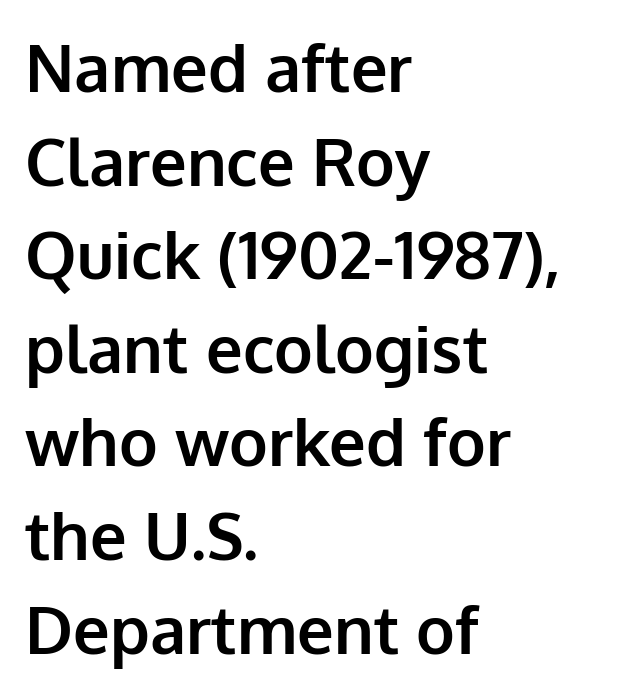
The image shows 65 px bold sans-serif type, upright; set left-aligned, normal line spacing (1.44x), normal letter spacing, not underlined; low stroke contrast and a medium x-height.
